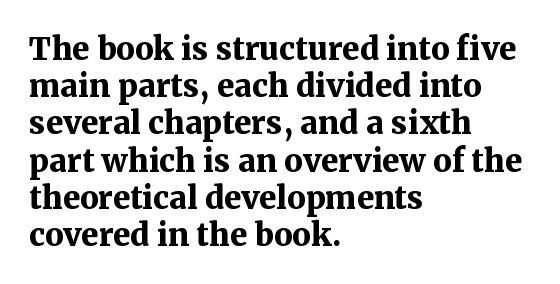
{"serif": "yes", "italic": "no", "bold": "yes", "weight": "bold", "width": "normal", "stroke_contrast": "medium", "x_height": "medium", "monospaced": "no", "underline": "no", "align": "left", "line_spacing_ratio": 1.2, "letter_spacing": "normal", "letter_spacing_em": 0.0, "glyph_px": 31}
